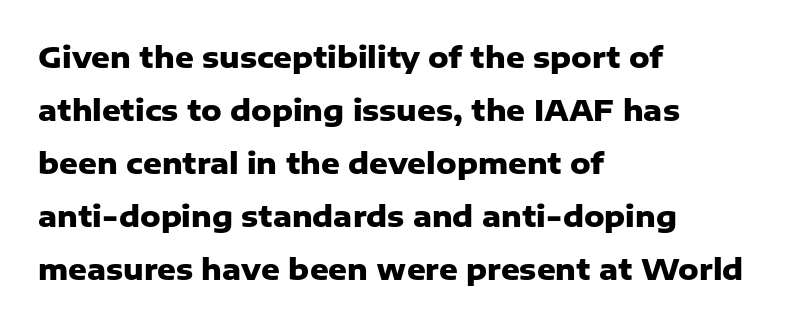
A dark, heavy texture on the line: the type is bold. Looks like regular typesetting: each glyph gets only the width it needs. To sum up the face: it is a sans, with no serifs. The setting favours the left margin, as ordinary paragraphs usually do.
